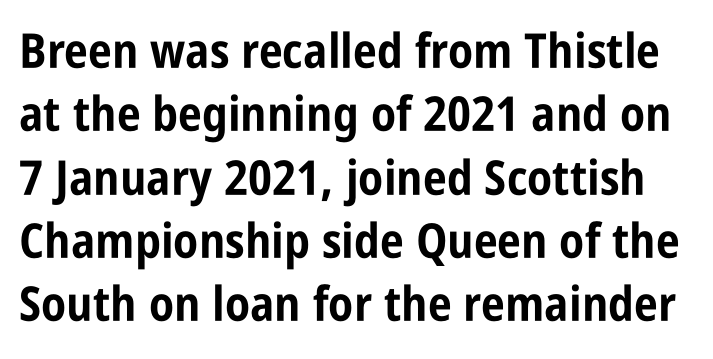
{"serif": "no", "italic": "no", "bold": "yes", "weight": "bold", "width": "condensed", "stroke_contrast": "low", "x_height": "large", "monospaced": "no", "underline": "no", "line_spacing": "normal", "line_spacing_ratio": 1.32, "letter_spacing": "normal", "letter_spacing_em": 0.0, "glyph_px": 48}
